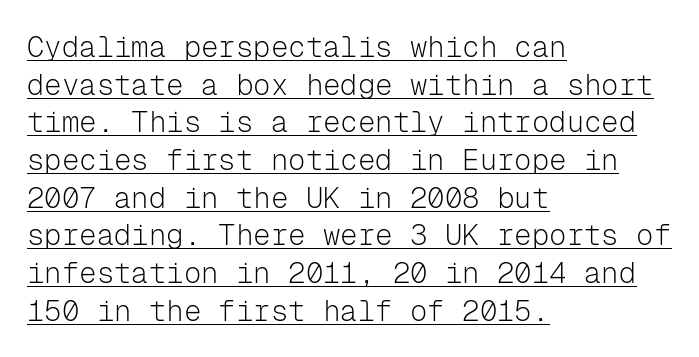
The image shows 29 px light sans-serif type, upright, monospaced; set left-aligned, normal line spacing (1.3x), normal letter spacing, underlined; low stroke contrast and a medium x-height.
